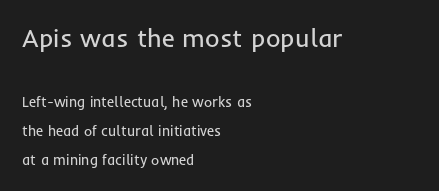
Q: Is the text bold? A: No.
Q: Is the text italic (slanted)? A: No, it is upright.
Q: Is the text underlined? A: No.
Q: How is the paragraph aligned? A: Left-aligned.
Q: Is the spacing between letters normal or unusually wide? A: Normal.
Q: Is the spacing between lines tight, normal or loose? A: Loose.
Q: Which block of text is set in a larger size, the first (top) or the second (bottom)? A: The first (top) one.
